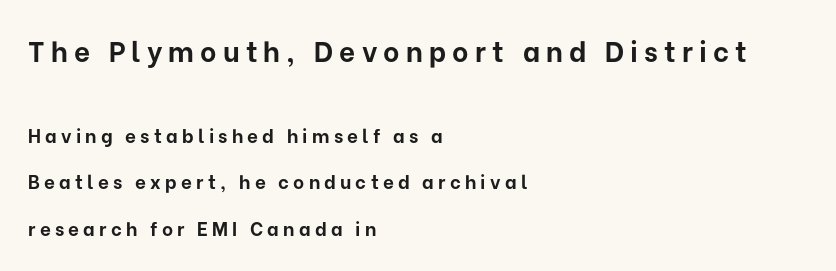
Q: Is the text bold? A: Yes.
Q: Is the text italic (slanted)? A: No, it is upright.
Q: Is the typeface a serif or a sans-serif typeface? A: Sans-serif.
Q: Is the text underlined? A: No.
Q: How is the paragraph aligned? A: Left-aligned.
Q: Is the spacing between letters normal or unusually wide? A: Unusually wide.
Q: Is the spacing between lines tight, normal or loose? A: Loose.
Q: Which block of text is set in a larger size, the first (top) or the second (bottom)? A: The first (top) one.
Q: Width (condensed, normal, or wide)? A: Normal.
Q: Stroke contrast? A: Low.
Q: x-height? A: Medium.
Q: Monospaced? A: No.
